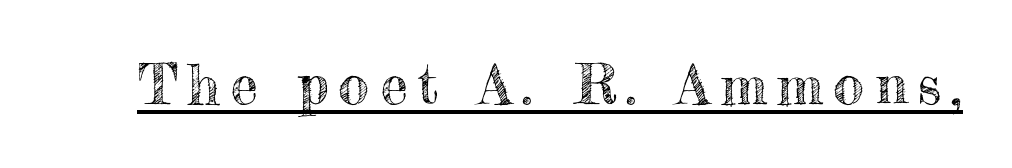
In designer terms, the underline attribute is active on this setting. Vertical strokes here are truly vertical. Here the designer chose a conventional face with non-uniform glyph widths.
